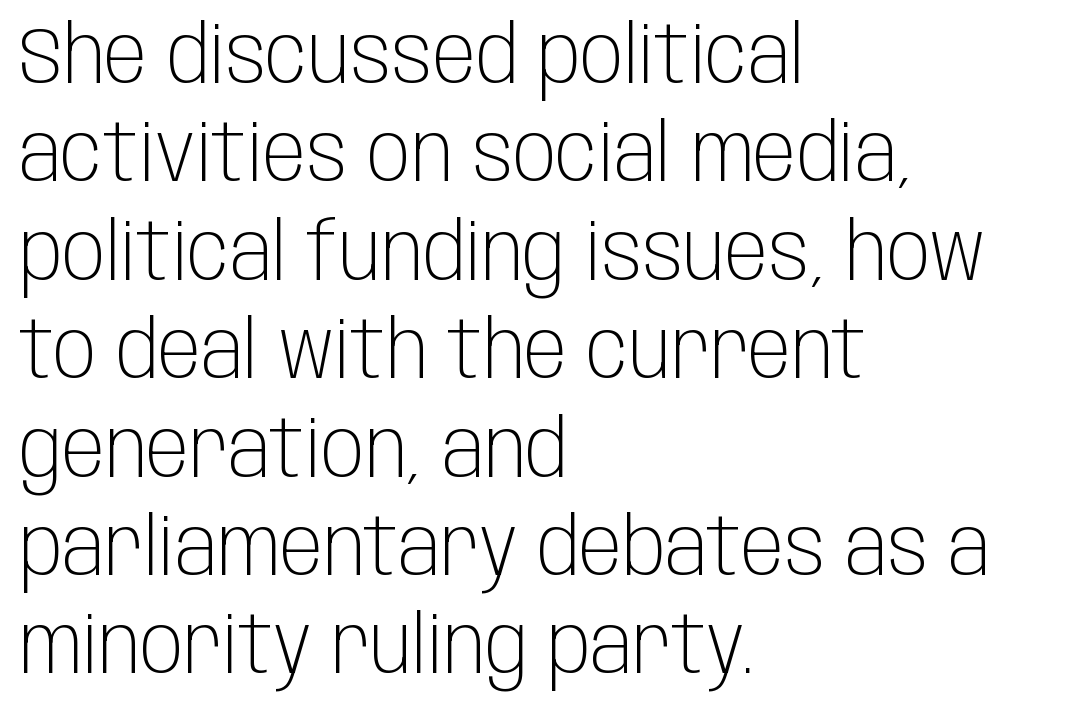
The image shows 80 px light, condensed sans-serif type, upright; set left-aligned, line spacing 1.23x, normal letter spacing, not underlined; low stroke contrast and a large x-height.
